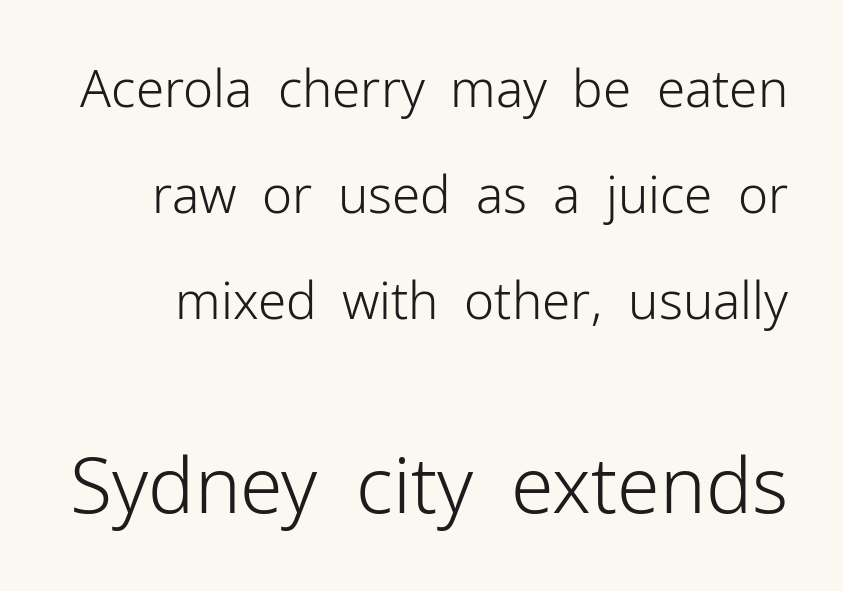
Q: Is the text bold? A: No.
Q: Is the text italic (slanted)? A: No, it is upright.
Q: Is the typeface a serif or a sans-serif typeface? A: Sans-serif.
Q: Is the text underlined? A: No.
Q: Is the spacing between letters normal or unusually wide? A: Normal.
Q: Is the spacing between lines tight, normal or loose? A: Loose.
Q: Which block of text is set in a larger size, the first (top) or the second (bottom)? A: The second (bottom) one.
Q: Width (condensed, normal, or wide)? A: Normal.
Q: Stroke contrast? A: Low.
Q: x-height? A: Medium.
Q: Monospaced? A: No.
